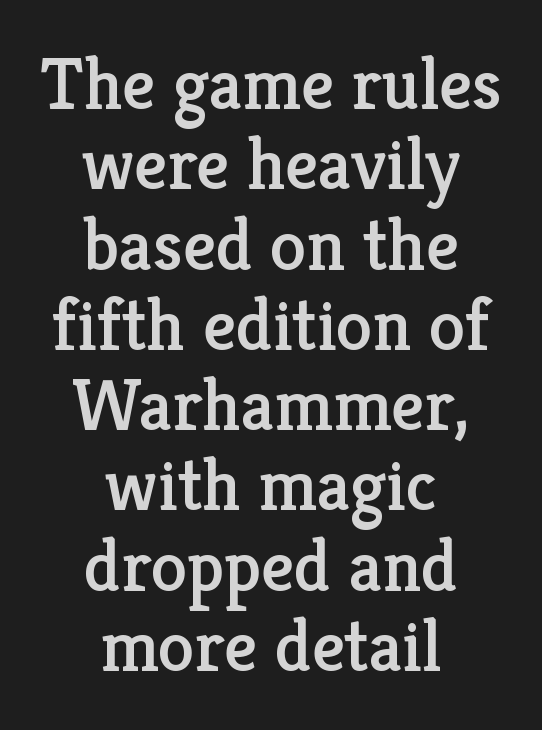
The image shows 73 px serif type, upright; set centered, tight line spacing (1.1x), normal letter spacing, not underlined; low stroke contrast and a medium x-height.
